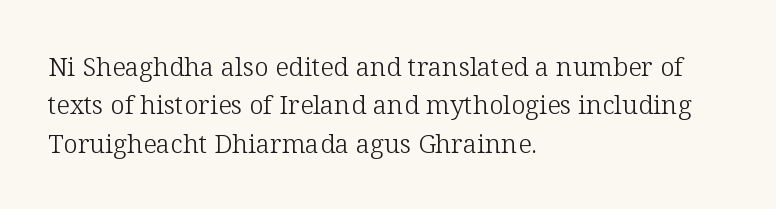
Q: Is the text bold? A: No.
Q: Is the text italic (slanted)? A: No, it is upright.
Q: Is the text underlined? A: No.
Q: How is the paragraph aligned? A: Left-aligned.
Q: Is the spacing between letters normal or unusually wide? A: Normal.
Q: Is the spacing between lines tight, normal or loose? A: Normal.
